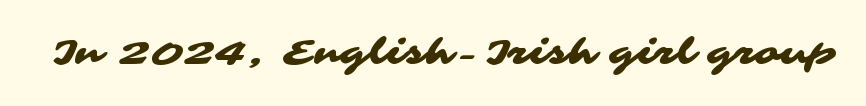
Looks like regular typesetting: each glyph gets only the width it needs. Standard letterfit; no display-style spreading of the glyphs. I'd call this a sans setting — the letters go barefoot. Descenders are the only things crossing below the line.
